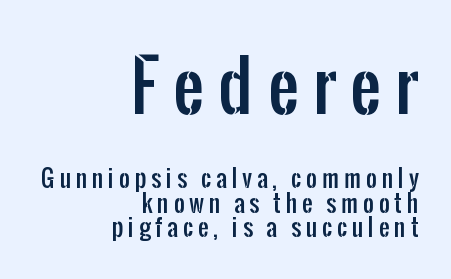
{"serif": "no", "italic": "no", "width": "condensed", "stroke_contrast": "low", "x_height": "medium", "monospaced": "no", "underline": "no", "align": "right", "line_spacing": "tight", "line_spacing_ratio": 1.07, "letter_spacing": "wide", "letter_spacing_em": 0.22, "larger_block": "first", "size_ratio": 2.96, "glyph_px": 68}
